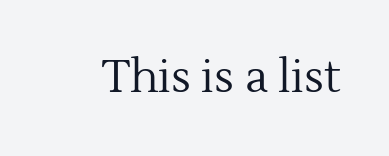
{"serif": "yes", "italic": "no", "bold": "no", "weight": "regular", "width": "normal", "x_height": "medium", "monospaced": "no", "underline": "no", "letter_spacing": "normal", "letter_spacing_em": 0.0, "glyph_px": 45}
